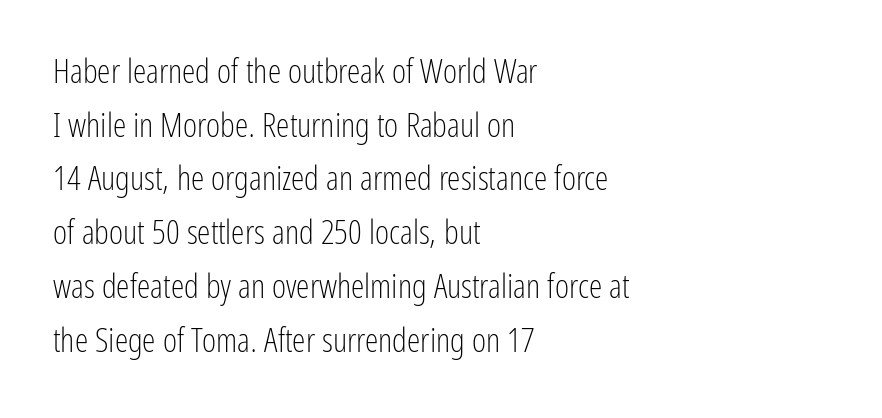
{"serif": "no", "italic": "no", "bold": "no", "weight": "light", "width": "condensed", "stroke_contrast": "low", "x_height": "medium", "monospaced": "no", "underline": "no", "align": "left", "line_spacing": "normal", "line_spacing_ratio": 1.58, "letter_spacing": "normal", "letter_spacing_em": 0.0, "glyph_px": 34}
